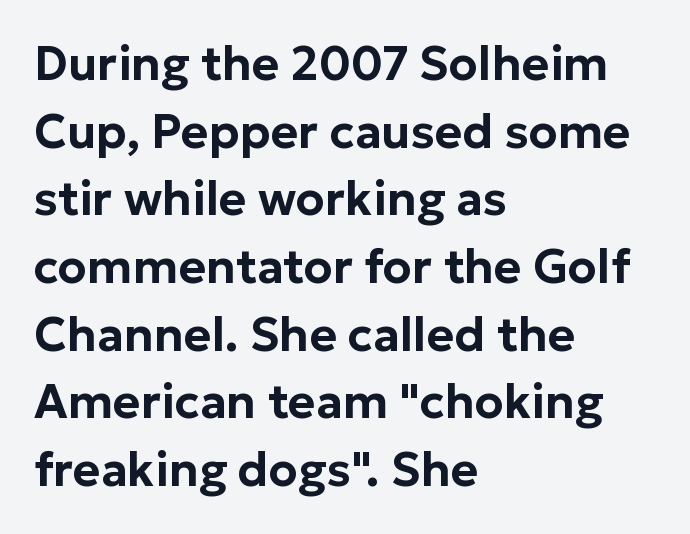
{"serif": "no", "italic": "no", "width": "normal", "stroke_contrast": "low", "x_height": "medium", "monospaced": "no", "underline": "no", "align": "left", "line_spacing": "normal", "line_spacing_ratio": 1.44, "letter_spacing": "normal", "letter_spacing_em": 0.0, "glyph_px": 47}
